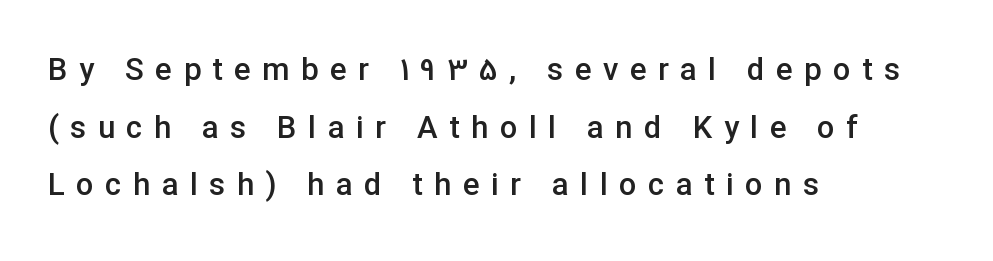
{"serif": "no", "italic": "no", "bold": "semi", "weight": "semibold", "width": "normal", "stroke_contrast": "low", "x_height": "medium", "monospaced": "no", "underline": "no", "align": "left", "line_spacing_ratio": 1.86, "letter_spacing": "wide", "letter_spacing_em": 0.37, "glyph_px": 31}
